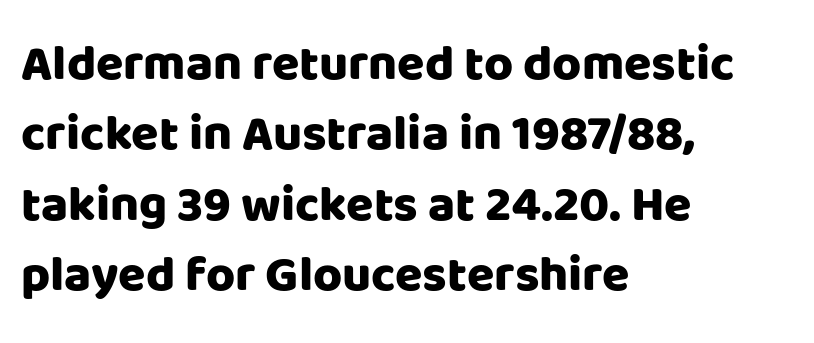
Q: Is the text bold? A: Yes.
Q: Is the text italic (slanted)? A: No, it is upright.
Q: Is the typeface a serif or a sans-serif typeface? A: Sans-serif.
Q: Is the text underlined? A: No.
Q: How is the paragraph aligned? A: Left-aligned.
Q: Is the spacing between letters normal or unusually wide? A: Normal.
Q: Is the spacing between lines tight, normal or loose? A: Normal.
Q: Width (condensed, normal, or wide)? A: Normal.
Q: Stroke contrast? A: Low.
Q: x-height? A: Large.
Q: Monospaced? A: No.
